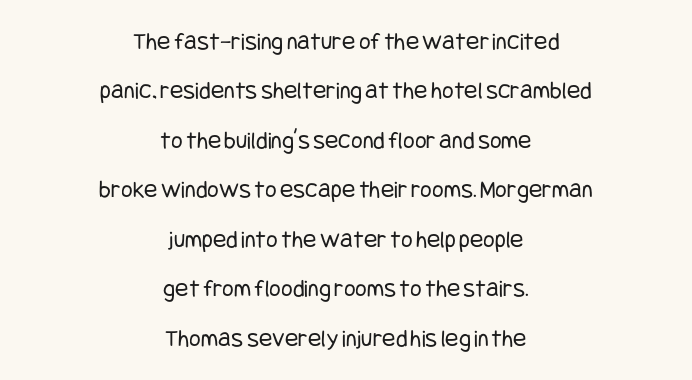
{"italic": "no", "bold": "no", "underline": "no", "align": "center", "line_spacing": "loose", "line_spacing_ratio": 1.98, "letter_spacing": "normal", "letter_spacing_em": 0.0, "glyph_px": 25}
